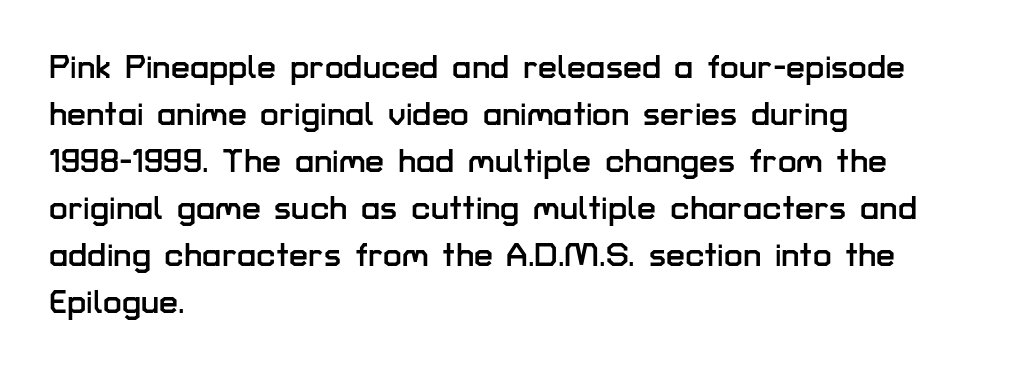
The designer left line spacing at the default. Think of a printed novel: that variable character pitch is what you see here. Ordinary non-slanted type is in use. Words float on clear page, feet unadorned.
